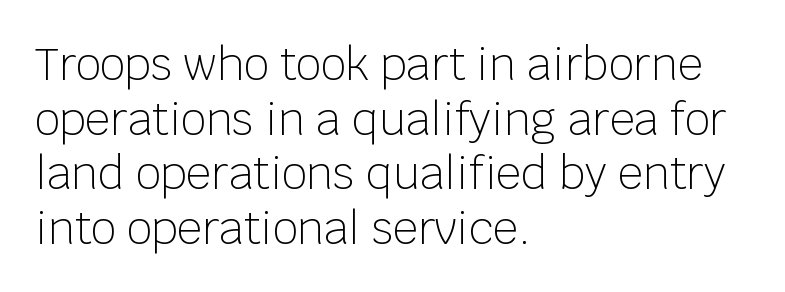
The image shows 44 px light sans-serif type, upright; set left-aligned, line spacing 1.24x, normal letter spacing, not underlined; low stroke contrast and a large x-height.
